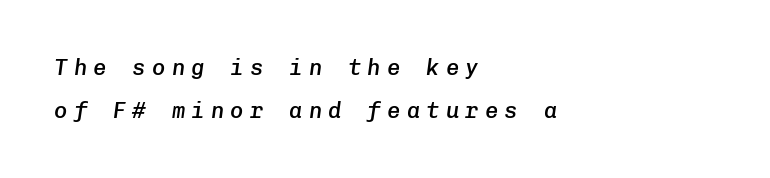
Q: Is the text bold? A: Semi-bold.
Q: Is the text italic (slanted)? A: Yes, it leans right by about 8 degrees.
Q: Is the text underlined? A: No.
Q: How is the paragraph aligned? A: Left-aligned.
Q: Is the spacing between letters normal or unusually wide? A: Unusually wide.
Q: Is the spacing between lines tight, normal or loose? A: Loose.
